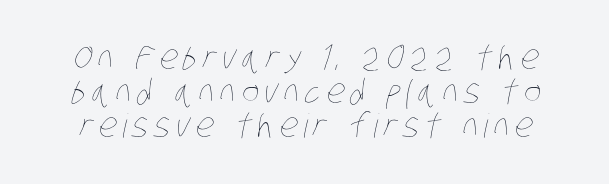
The image shows 33 px thin, condensed type; set tight line spacing (1.03x), not underlined; low stroke contrast and a large x-height.
